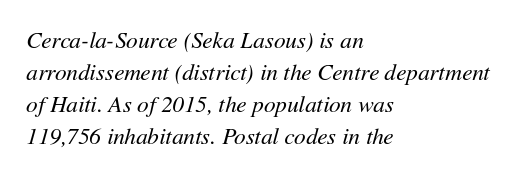
Just letters on the line, the space beneath them empty. The passage shown stacks its lines at a standard gap. Glyph-to-glyph distance matches everyday printed text. A classic flush-left, rag-right setting is used for this passage. The characters are drawn with everyday or finer stroke widths.
